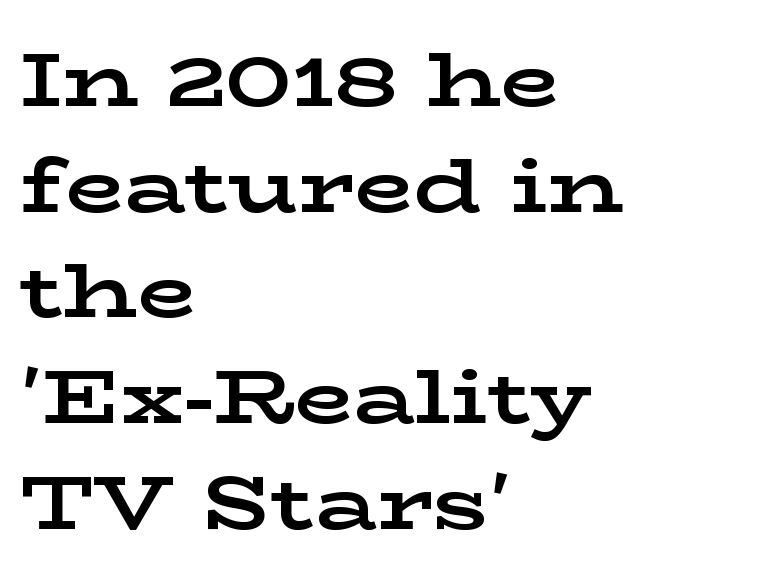
The image shows 76 px bold, wide serif type, upright; set left-aligned, normal line spacing (1.39x), normal letter spacing, not underlined; low stroke contrast and a medium x-height.
